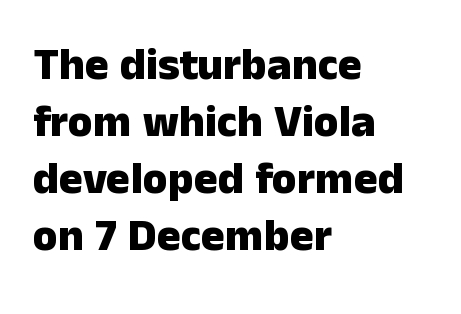
Here the glyphs are tracked normally, forming tight word shapes. Rendered with straight, roman letterforms. Letters rest on an invisible, unmarked baseline. Varying glyph widths throughout — classic text-font behaviour. Baseline-to-baseline distance is the conventional proportion of letter height.
